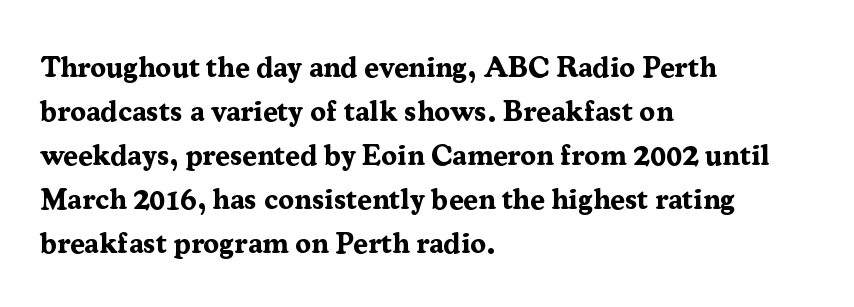
{"serif": "yes", "italic": "no", "bold": "yes", "weight": "bold", "width": "normal", "stroke_contrast": "medium", "x_height": "medium", "monospaced": "no", "underline": "no", "align": "left", "line_spacing": "normal", "line_spacing_ratio": 1.52, "letter_spacing": "normal", "letter_spacing_em": 0.0, "glyph_px": 29}
